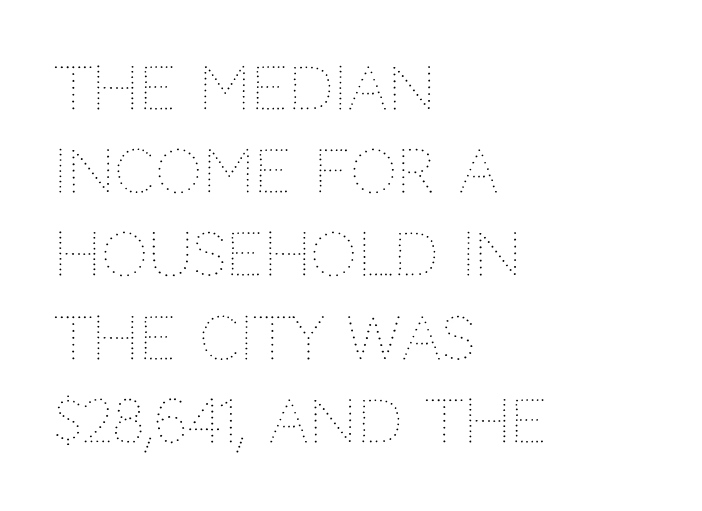
Casual observation: everything's shoved over to the left. Reading down the column, the eye jumps a familiar distance to each next line. Look at the tracking — it's just the regular setting, nothing added. Every stem runs plumb, perpendicular to the baseline. The letters advance in unequal steps, a hallmark of proportional type. Descenders are the only things crossing below the line.
